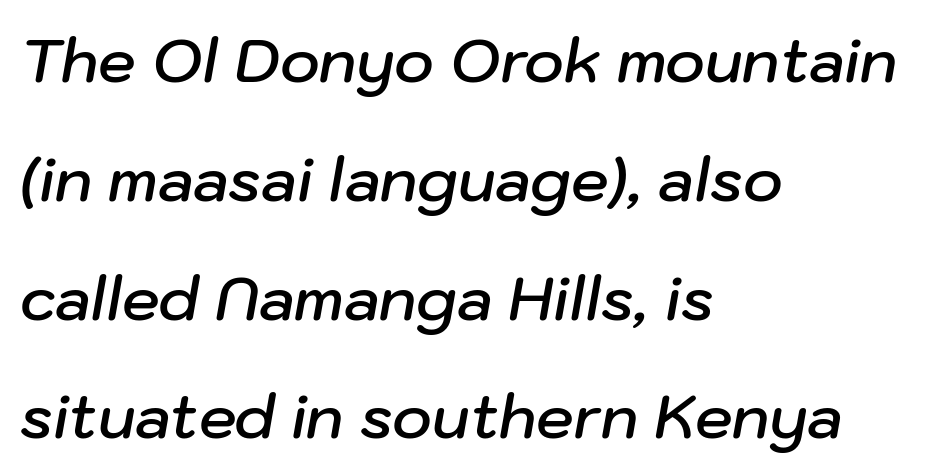
{"italic": "yes", "lean": "right", "slant_degrees": 10, "bold": "semi", "weight": "semibold", "width": "normal", "stroke_contrast": "low", "x_height": "medium", "monospaced": "no", "underline": "no", "align": "left", "line_spacing": "loose", "line_spacing_ratio": 1.98, "letter_spacing": "normal", "letter_spacing_em": 0.0, "glyph_px": 60}
